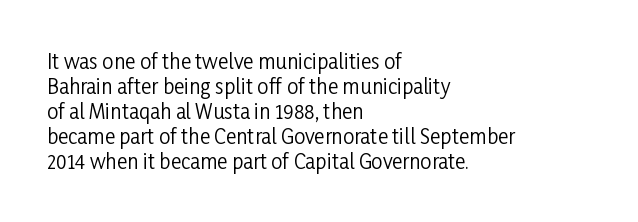
Q: Is the text bold? A: No.
Q: Is the text italic (slanted)? A: No, it is upright.
Q: Is the text underlined? A: No.
Q: How is the paragraph aligned? A: Left-aligned.
Q: Is the spacing between letters normal or unusually wide? A: Normal.
Q: Is the spacing between lines tight, normal or loose? A: Normal.
